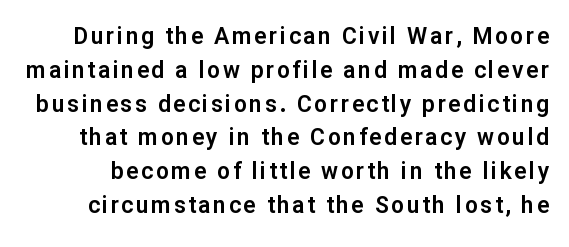
The image shows 23 px text type, upright; set normal line spacing (1.47x), not underlined.
